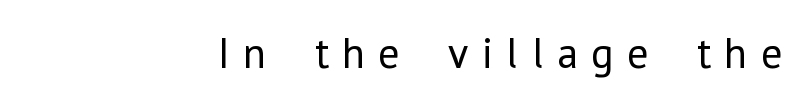
The cut favours lightness, reaching ordinary text weight at its darkest. It's the straight-up-and-down kind of type. Quick note: underline off. The tracking reads as deliberately expanded to a designer's eye. Character widths vary here, with narrow letters taking less room than wide ones. To sum up the face: it is a sans, with no serifs.
